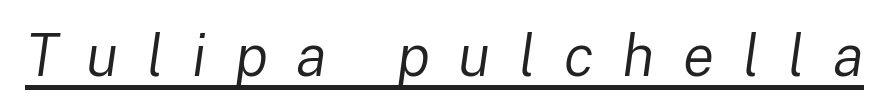
This sample uses an oblique cut, with every glyph tilted off the vertical. The rendering uses the underline text-decoration. Ink coverage per letter is moderate at most. You could not count columns in this text — the font is proportionally spaced.
